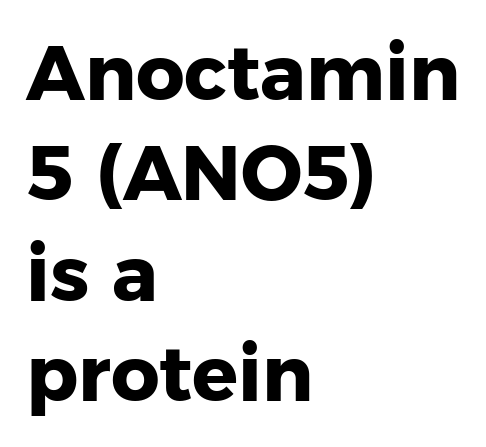
Q: Is the text bold? A: Yes.
Q: Is the text italic (slanted)? A: No, it is upright.
Q: Is the typeface a serif or a sans-serif typeface? A: Sans-serif.
Q: Is the text underlined? A: No.
Q: How is the paragraph aligned? A: Left-aligned.
Q: Is the spacing between letters normal or unusually wide? A: Normal.
Q: Is the spacing between lines tight, normal or loose? A: Normal.
Q: Width (condensed, normal, or wide)? A: Normal.
Q: Stroke contrast? A: Low.
Q: x-height? A: Medium.
Q: Monospaced? A: No.
